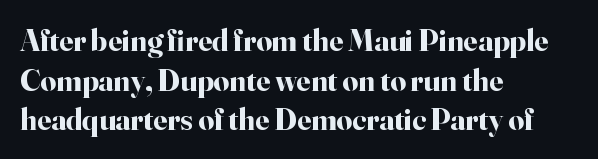
{"serif": "yes", "italic": "no", "bold": "yes", "weight": "bold", "width": "normal", "stroke_contrast": "high", "x_height": "small", "monospaced": "no", "underline": "no", "align": "left", "line_spacing": "normal", "line_spacing_ratio": 1.28, "letter_spacing": "normal", "letter_spacing_em": 0.0, "glyph_px": 31}
